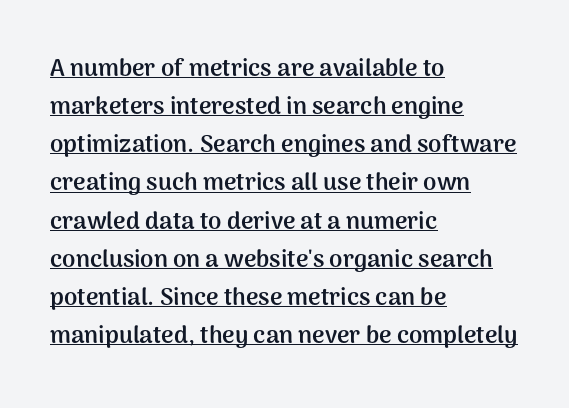
{"italic": "no", "bold": "yes", "underline": "yes", "align": "left", "line_spacing": "normal", "line_spacing_ratio": 1.59, "letter_spacing": "normal", "letter_spacing_em": 0.0, "glyph_px": 24}
